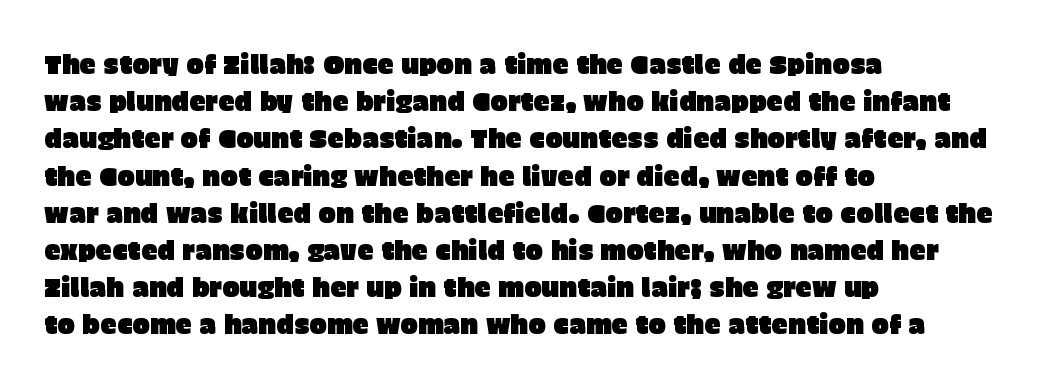
Q: Is the text italic (slanted)? A: No, it is upright.
Q: Is the text underlined? A: No.
Q: How is the paragraph aligned? A: Left-aligned.
Q: Is the spacing between letters normal or unusually wide? A: Normal.
Q: Is the spacing between lines tight, normal or loose? A: Normal.
